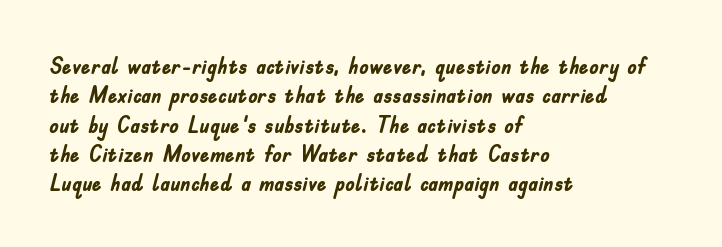
The image shows 24 px bold type; set left-aligned, line spacing 1.22x, normal letter spacing, not underlined.
